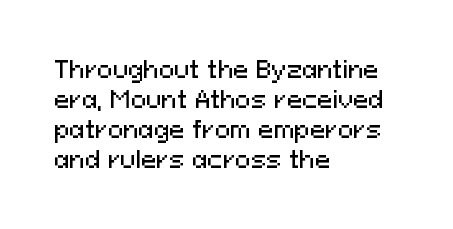
The rendering keeps characters at their native spacing. The string is rendered with underlining switched off. It's the straight-up-and-down kind of type. The paragraph has a hard left edge and a soft right edge. One glance says typical: line gaps are just what's usual.
